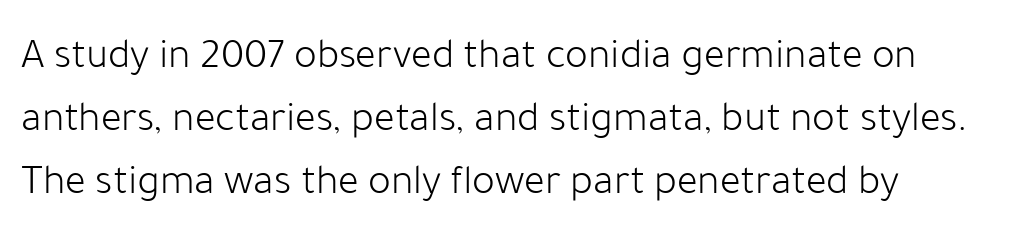
The image shows 43 px light sans-serif type, upright; set left-aligned, normal line spacing (1.46x), normal letter spacing, not underlined; low stroke contrast and a medium x-height.
